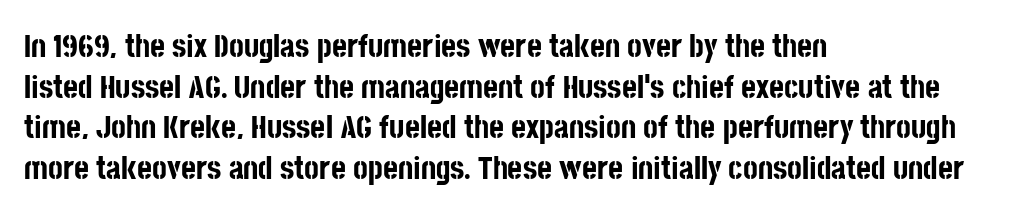
Short note: letters normally spaced. In terms of weight, the rendering is a true, heavy bold. Each line starts at the same left margin while the right side varies. Nope, not italic — everything's standing straight. Regular leading. Stroke terminals: plain, sans-serif.
